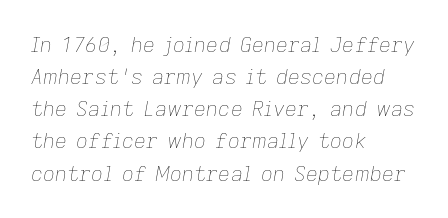
The image shows 21 px text type, italic (leaning right); set left-aligned, normal line spacing (1.53x), normal letter spacing, not underlined.
